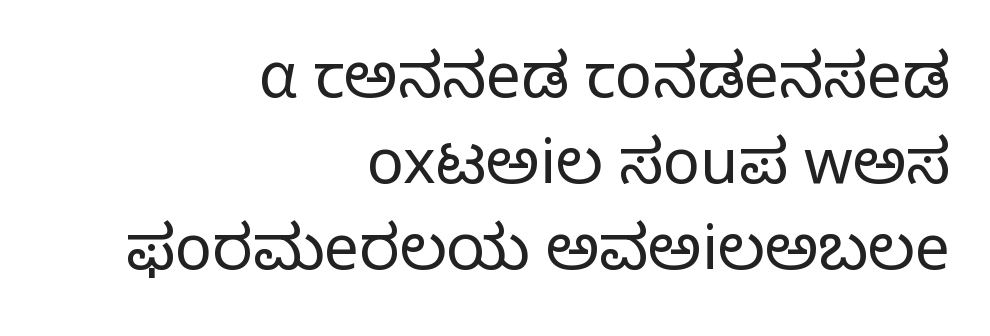
It's the straight-up-and-down kind of type. Quick note: interline space is typical. Character widths vary here, with narrow letters taking less room than wide ones. The letterforms sit at book weight or below. Each word holds together tightly as a unit, with standard inter-letter gaps. What kind of face is this? One without serifs — a sans.
